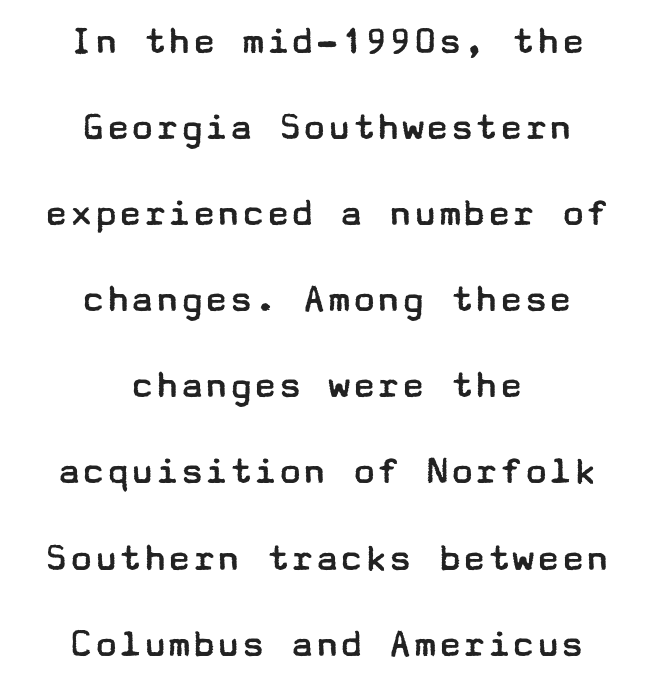
{"serif": "no", "italic": "no", "bold": "no", "weight": "regular", "width": "wide", "stroke_contrast": "low", "x_height": "medium", "underline": "no", "align": "center", "line_spacing": "loose", "line_spacing_ratio": 2.1, "letter_spacing": "normal", "letter_spacing_em": 0.0, "glyph_px": 41}
